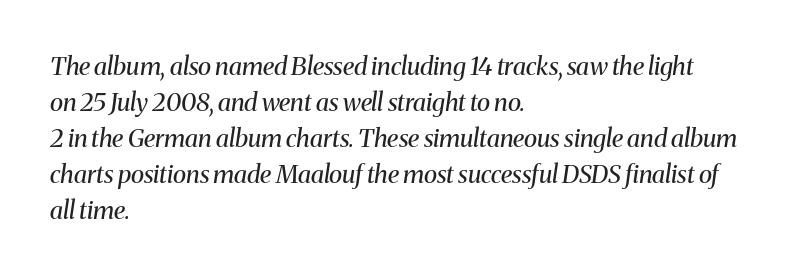
Q: Is the text bold? A: No.
Q: Is the text italic (slanted)? A: Yes, it leans right by about 8 degrees.
Q: Is the text underlined? A: No.
Q: How is the paragraph aligned? A: Left-aligned.
Q: Is the spacing between letters normal or unusually wide? A: Normal.
Q: Is the spacing between lines tight, normal or loose? A: Normal.
